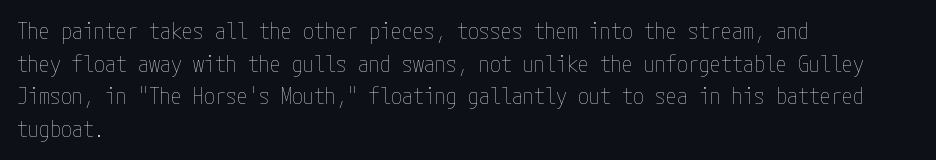
{"italic": "no", "bold": "no", "underline": "no", "align": "left", "line_spacing": "normal", "line_spacing_ratio": 1.48, "letter_spacing": "normal", "letter_spacing_em": 0.0, "glyph_px": 22}
